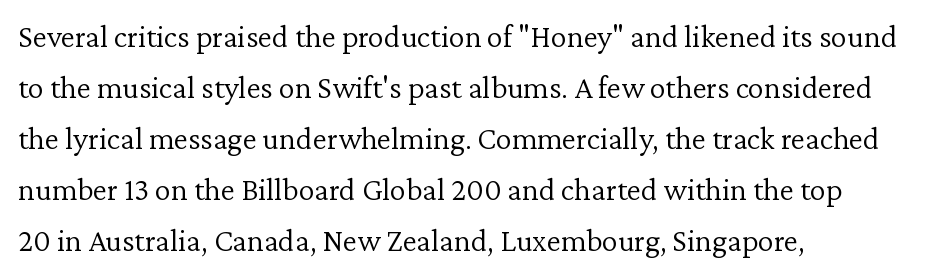
{"serif": "yes", "italic": "no", "bold": "no", "weight": "light", "width": "normal", "stroke_contrast": "low", "x_height": "medium", "monospaced": "no", "underline": "no", "align": "left", "line_spacing": "normal", "line_spacing_ratio": 1.59, "letter_spacing": "normal", "letter_spacing_em": 0.0, "glyph_px": 32}
